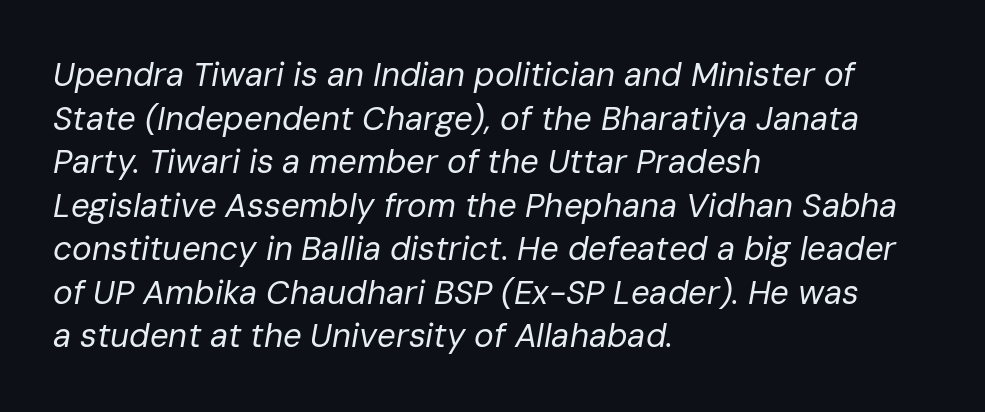
{"italic": "yes", "lean": "right", "slant_degrees": 10, "bold": "no", "weight": "regular", "width": "normal", "stroke_contrast": "low", "x_height": "medium", "monospaced": "no", "underline": "no", "align": "left", "line_spacing": "normal", "line_spacing_ratio": 1.32, "letter_spacing": "normal", "letter_spacing_em": 0.0, "glyph_px": 33}
